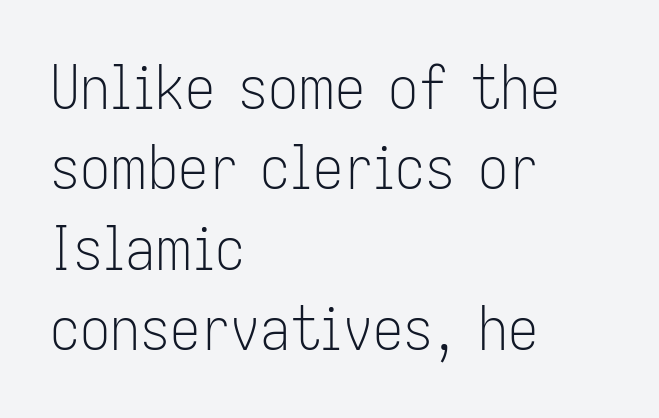
Observe the absence of serifs on each vertical stroke in this sample. Every character sits straight up, as roman type does. Successive baselines arrive at the customary interval. Descender tails drop into unmarked territory. Think of a printed novel: that variable character pitch is what you see here. There is no visible air inserted between adjacent glyphs.
